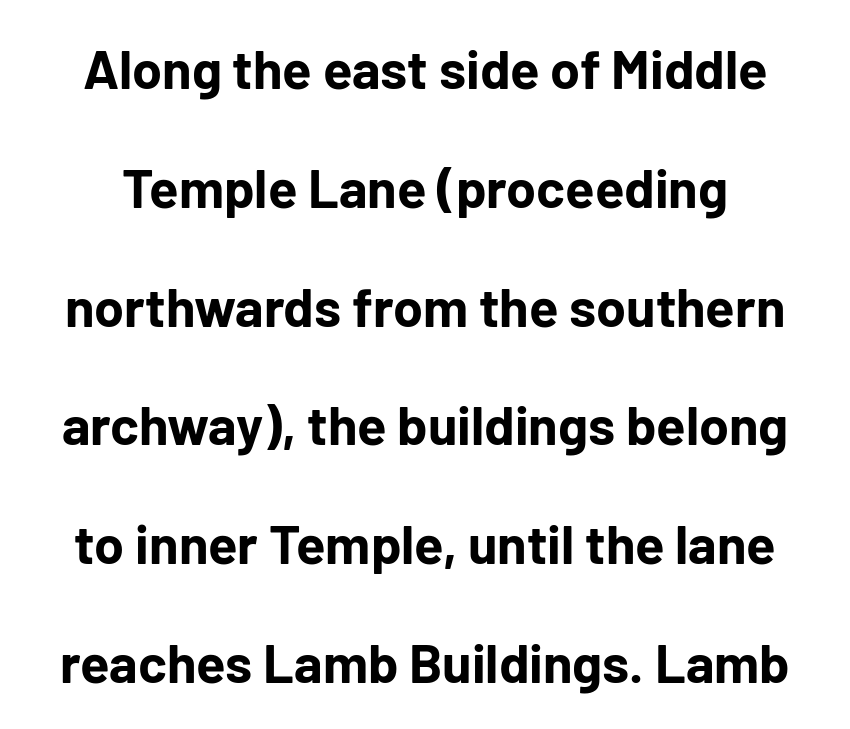
The image shows 54 px bold sans-serif type, upright; set loose line spacing (2.2x), normal letter spacing, not underlined; low stroke contrast and a medium x-height.
